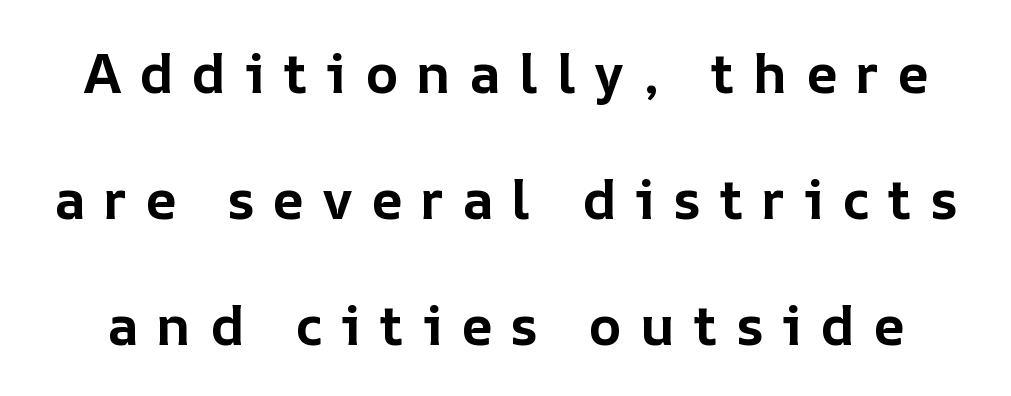
Q: Is the text bold? A: Yes.
Q: Is the text italic (slanted)? A: No, it is upright.
Q: Is the text underlined? A: No.
Q: Is the spacing between letters normal or unusually wide? A: Unusually wide.
Q: Is the spacing between lines tight, normal or loose? A: Loose.
Q: Width (condensed, normal, or wide)? A: Normal.
Q: Stroke contrast? A: Low.
Q: x-height? A: Medium.
Q: Monospaced? A: No.
